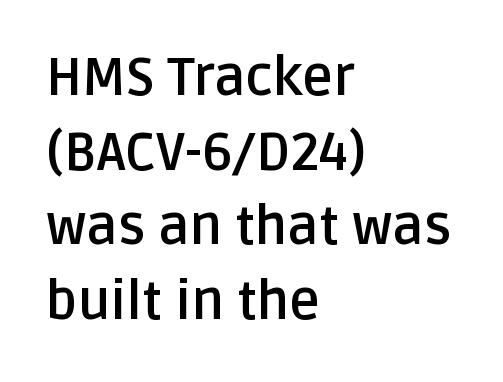
Q: Is the text bold? A: Yes.
Q: Is the text italic (slanted)? A: No, it is upright.
Q: Is the typeface a serif or a sans-serif typeface? A: Sans-serif.
Q: Is the text underlined? A: No.
Q: How is the paragraph aligned? A: Left-aligned.
Q: Is the spacing between letters normal or unusually wide? A: Normal.
Q: Is the spacing between lines tight, normal or loose? A: Normal.
Q: Width (condensed, normal, or wide)? A: Normal.
Q: Stroke contrast? A: Low.
Q: x-height? A: Large.
Q: Monospaced? A: No.
